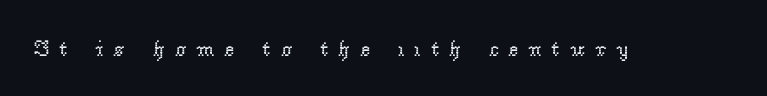
{"italic": "no", "bold": "no", "underline": "no", "letter_spacing": "wide", "letter_spacing_em": 0.44, "glyph_px": 22}
